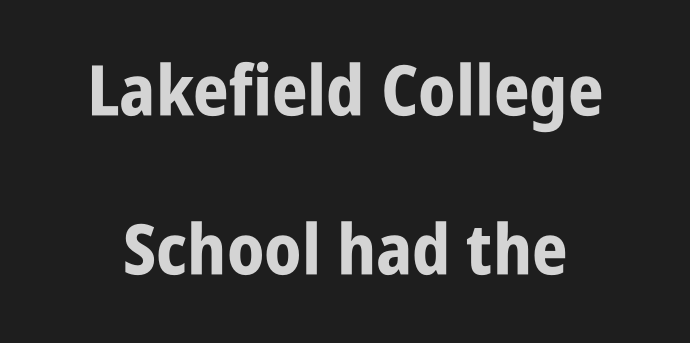
{"serif": "no", "italic": "no", "bold": "yes", "weight": "bold", "width": "condensed", "stroke_contrast": "low", "x_height": "large", "monospaced": "no", "underline": "no", "line_spacing": "loose", "line_spacing_ratio": 2.27, "letter_spacing": "normal", "letter_spacing_em": 0.0, "glyph_px": 70}
